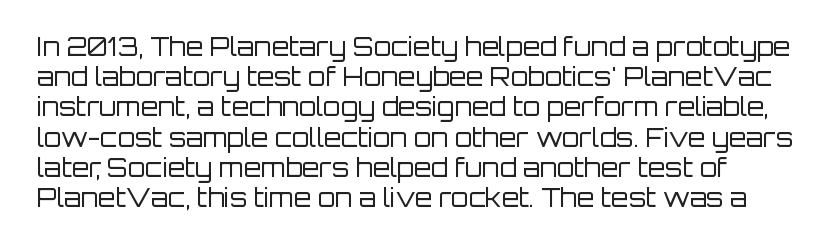
{"italic": "no", "bold": "no", "underline": "no", "line_spacing_ratio": 1.21, "letter_spacing": "normal", "letter_spacing_em": 0.0, "glyph_px": 25}
